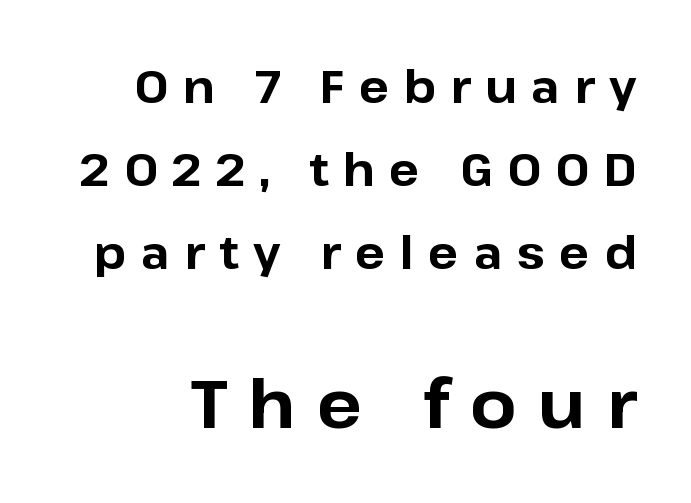
To sum up the face: it is a sans, with no serifs. Check under the words: just untouched page. Bold? Absolutely — the strokes are thick and heavy. Does extra space separate the letters? Yes, quite a lot of it.
